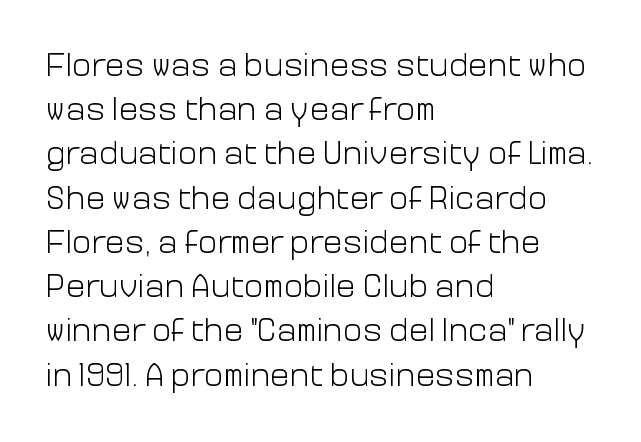
Q: Is the text bold? A: No.
Q: Is the text italic (slanted)? A: No, it is upright.
Q: Is the typeface a serif or a sans-serif typeface? A: Sans-serif.
Q: Is the text underlined? A: No.
Q: How is the paragraph aligned? A: Left-aligned.
Q: Is the spacing between letters normal or unusually wide? A: Normal.
Q: Is the spacing between lines tight, normal or loose? A: Normal.
Q: Width (condensed, normal, or wide)? A: Normal.
Q: Stroke contrast? A: Low.
Q: x-height? A: Medium.
Q: Monospaced? A: No.
